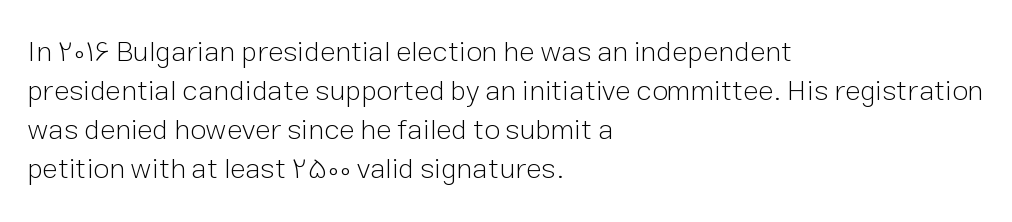
The image shows 29 px light sans-serif type, upright; set left-aligned, normal line spacing (1.34x), normal letter spacing, not underlined; low stroke contrast and a medium x-height.
